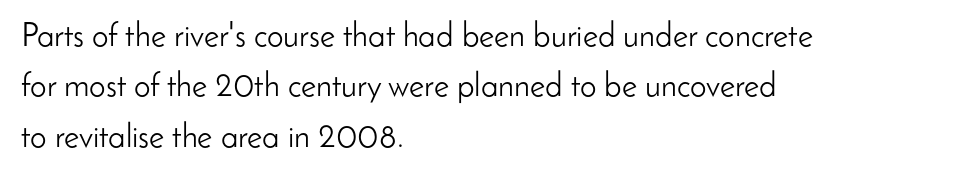
The image shows 33 px light sans-serif type, upright; set left-aligned, normal line spacing (1.53x), normal letter spacing, not underlined; low stroke contrast and a small x-height.
